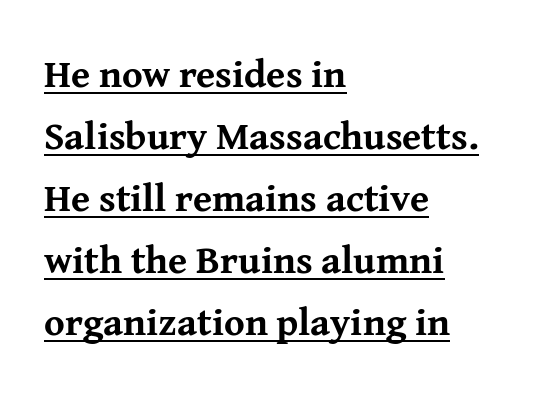
The image shows 39 px bold serif type, upright; set left-aligned, normal line spacing (1.59x), normal letter spacing, underlined; medium stroke contrast and a medium x-height.
